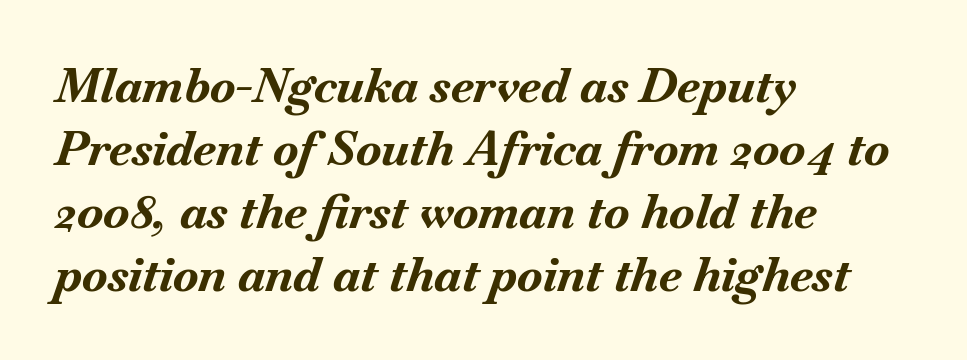
Tall strokes in this sample are angled rather than plumb. Is the block centered? No — it sits flush against the left margin. Think of a printed novel: that variable character pitch is what you see here. Glance below the letters and you will spot only blank space. The leading is moderate, giving the passage an even texture. I'd describe the lettering as bold — thick and assertive.
